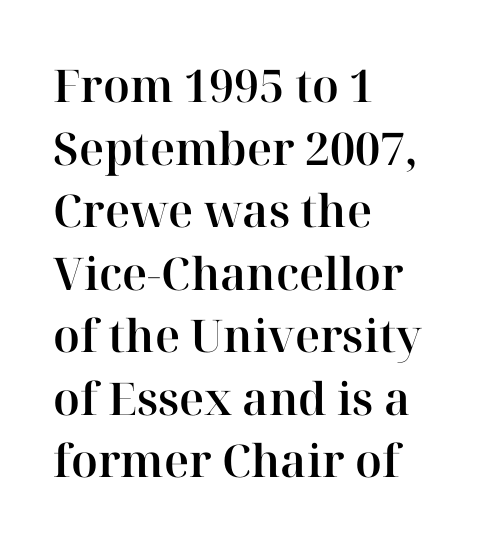
{"serif": "yes", "italic": "no", "width": "normal", "stroke_contrast": "high", "x_height": "medium", "monospaced": "no", "underline": "no", "align": "left", "line_spacing": "normal", "line_spacing_ratio": 1.39, "letter_spacing": "normal", "letter_spacing_em": 0.0, "glyph_px": 45}
